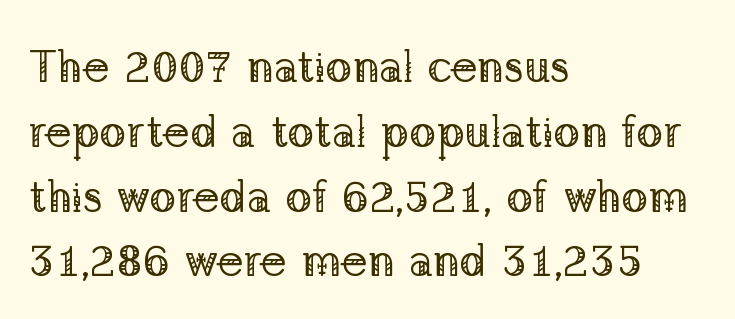
{"serif": "yes", "italic": "no", "bold": "no", "weight": "regular", "width": "normal", "stroke_contrast": "low", "x_height": "medium", "monospaced": "no", "underline": "no", "align": "left", "line_spacing": "normal", "line_spacing_ratio": 1.44, "letter_spacing": "normal", "letter_spacing_em": 0.0, "glyph_px": 45}
